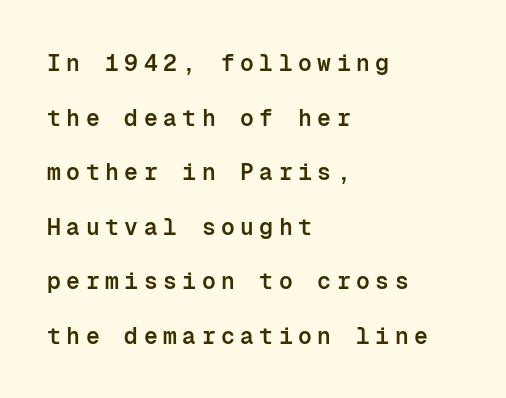
Q: Is the text bold? A: Semi-bold.
Q: Is the text italic (slanted)? A: No, it is upright.
Q: Is the text underlined? A: No.
Q: How is the paragraph aligned? A: Left-aligned.
Q: Is the spacing between letters normal or unusually wide? A: Unusually wide.
Q: Is the spacing between lines tight, normal or loose? A: Loose.
